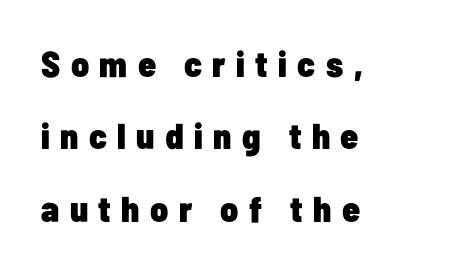
Q: Is the text bold? A: Yes.
Q: Is the text italic (slanted)? A: No, it is upright.
Q: Is the typeface a serif or a sans-serif typeface? A: Sans-serif.
Q: Is the text underlined? A: No.
Q: How is the paragraph aligned? A: Left-aligned.
Q: Is the spacing between letters normal or unusually wide? A: Unusually wide.
Q: Is the spacing between lines tight, normal or loose? A: Loose.
Q: Width (condensed, normal, or wide)? A: Condensed.
Q: Stroke contrast? A: Low.
Q: x-height? A: Medium.
Q: Monospaced? A: No.
